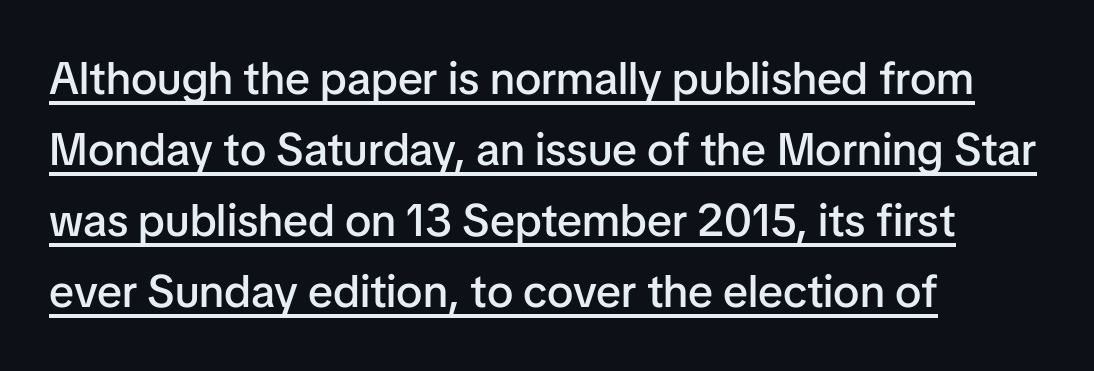
Q: Is the text bold? A: Semi-bold.
Q: Is the text italic (slanted)? A: No, it is upright.
Q: Is the typeface a serif or a sans-serif typeface? A: Sans-serif.
Q: Is the text underlined? A: Yes.
Q: How is the paragraph aligned? A: Left-aligned.
Q: Is the spacing between letters normal or unusually wide? A: Normal.
Q: Is the spacing between lines tight, normal or loose? A: Normal.
Q: Width (condensed, normal, or wide)? A: Normal.
Q: Stroke contrast? A: Low.
Q: x-height? A: Medium.
Q: Monospaced? A: No.
